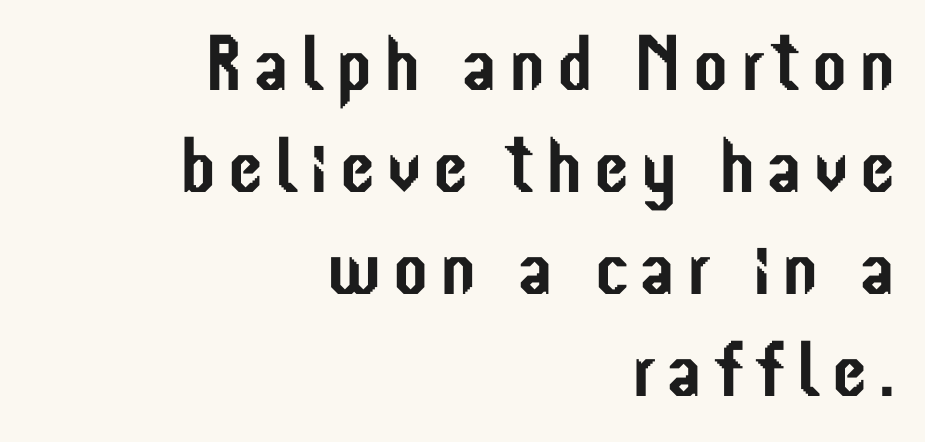
{"serif": "no", "italic": "no", "width": "condensed", "stroke_contrast": "low", "x_height": "medium", "monospaced": "no", "underline": "no", "align": "right", "line_spacing": "normal", "line_spacing_ratio": 1.29, "glyph_px": 79}
